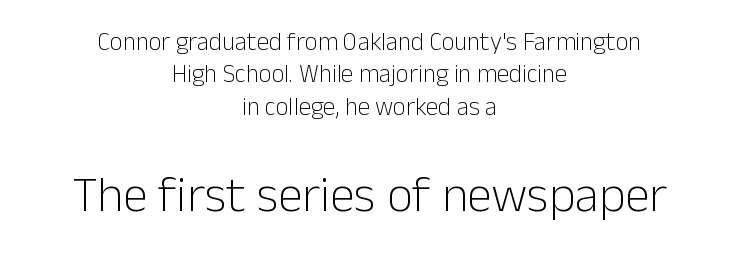
The image shows 50 px light sans-serif type, upright; set centered, normal line spacing (1.3x), normal letter spacing, not underlined; the second (bottom) block is 2.0x larger; low stroke contrast and a medium x-height.
